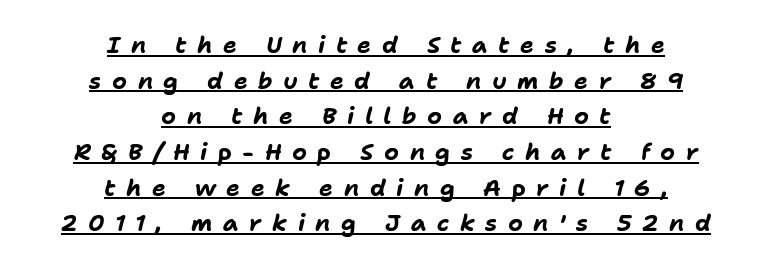
The glyphs are accompanied by a horizontal stroke just below them. The typesetting leans heavy: a genuine bold. In terms of letterspacing, this is a distinctly airy, spread setting. Is the type slanted? Yes — the strokes lean at a clear angle. These lines sit exactly where default settings would place them. The setting favours the middle, as headings and verse often do.
